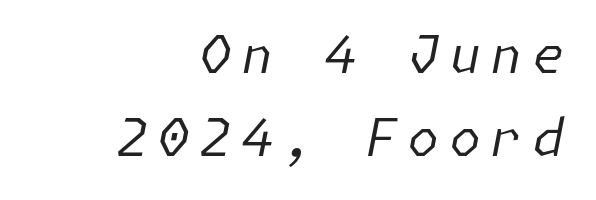
{"italic": "yes", "lean": "right", "slant_degrees": 11, "bold": "no", "weight": "regular", "width": "normal", "stroke_contrast": "low", "x_height": "medium", "underline": "no", "align": "right", "line_spacing": "normal", "line_spacing_ratio": 1.59, "glyph_px": 52}
